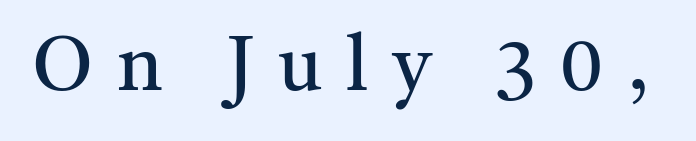
The image shows 76 px regular-weight serif type, upright; set unusually wide letter spacing (+0.32 em), not underlined; medium stroke contrast and a medium x-height.
